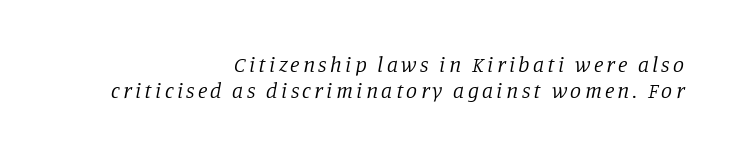
Q: Is the text bold? A: No.
Q: Is the text italic (slanted)? A: Yes, it leans right by about 11 degrees.
Q: Is the text underlined? A: No.
Q: How is the paragraph aligned? A: Right-aligned.
